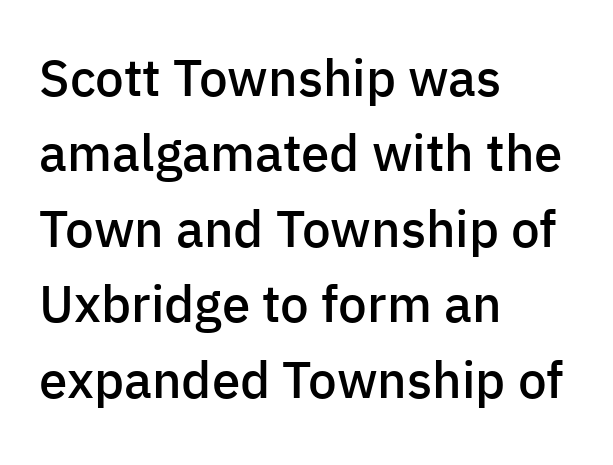
Q: Is the text bold? A: Semi-bold.
Q: Is the text italic (slanted)? A: No, it is upright.
Q: Is the typeface a serif or a sans-serif typeface? A: Sans-serif.
Q: Is the text underlined? A: No.
Q: How is the paragraph aligned? A: Left-aligned.
Q: Is the spacing between letters normal or unusually wide? A: Normal.
Q: Is the spacing between lines tight, normal or loose? A: Normal.
Q: Width (condensed, normal, or wide)? A: Normal.
Q: Stroke contrast? A: Low.
Q: x-height? A: Medium.
Q: Monospaced? A: No.
